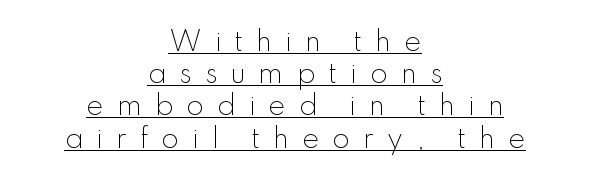
These characters rest on top of a visible drawn line. The letters are spread apart with noticeably loose tracking. The font sits on the lighter half of the weight spectrum, regular included. If you folded the block vertically in half, each line would mirror itself in length. Designer's note — italics off, roman on.
